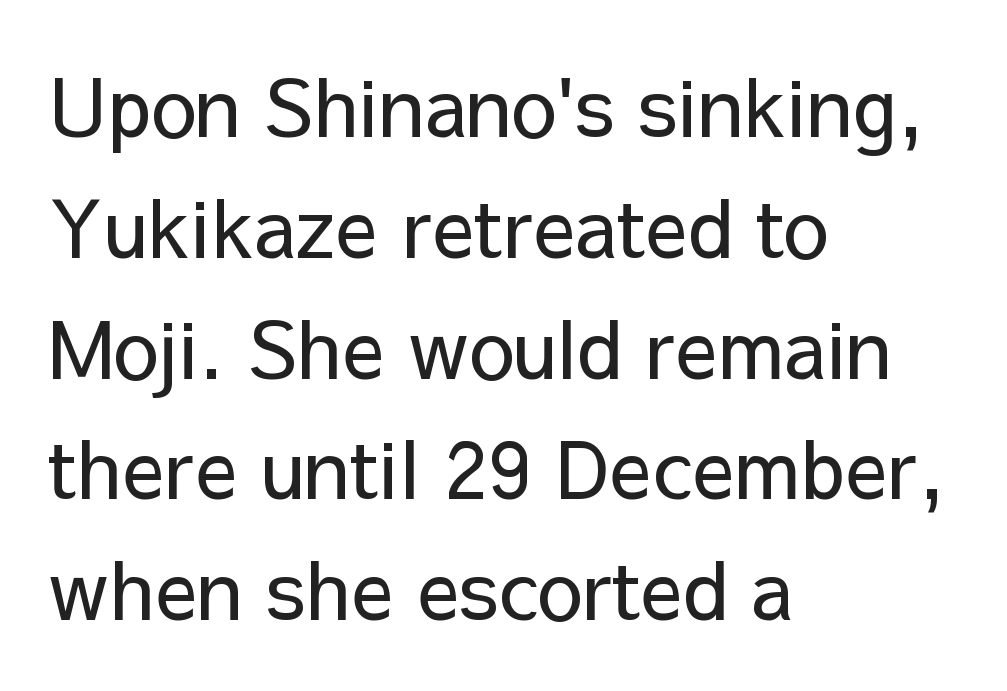
{"serif": "no", "italic": "no", "bold": "no", "weight": "regular", "width": "normal", "stroke_contrast": "low", "x_height": "medium", "monospaced": "no", "underline": "no", "align": "left", "line_spacing": "normal", "line_spacing_ratio": 1.51, "letter_spacing": "normal", "letter_spacing_em": 0.0, "glyph_px": 80}
